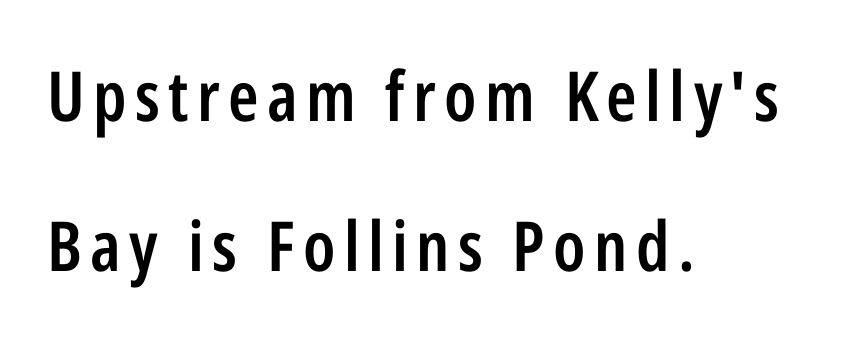
{"serif": "no", "italic": "no", "bold": "semi", "weight": "semibold", "width": "condensed", "stroke_contrast": "low", "x_height": "medium", "monospaced": "no", "underline": "no", "align": "left", "line_spacing": "loose", "line_spacing_ratio": 2.17, "glyph_px": 69}
